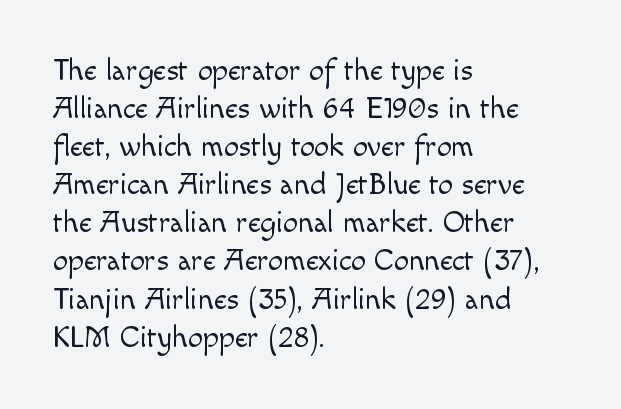
The letters carry no serifs — their stems end cleanly without finishing strokes. Each row of text sits above clean, open space. Horizontal alignment here is leftward, the default for most running prose. Is the letter spacing exaggerated? No — it looks like the ordinary default.
